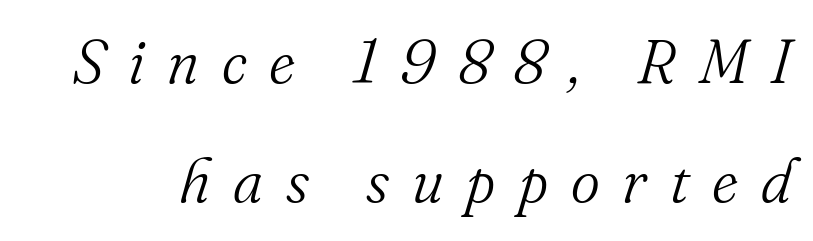
{"serif": "yes", "italic": "yes", "lean": "right", "slant_degrees": 16, "bold": "no", "weight": "light", "width": "normal", "stroke_contrast": "medium", "x_height": "small", "monospaced": "no", "underline": "no", "line_spacing": "loose", "line_spacing_ratio": 1.92, "letter_spacing": "wide", "letter_spacing_em": 0.37, "glyph_px": 62}
